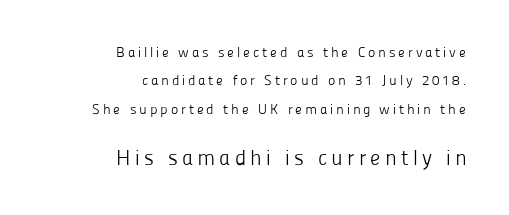
Q: Is the text bold? A: No.
Q: Is the text italic (slanted)? A: No, it is upright.
Q: Is the text underlined? A: No.
Q: How is the paragraph aligned? A: Right-aligned.
Q: Is the spacing between letters normal or unusually wide? A: Unusually wide.
Q: Is the spacing between lines tight, normal or loose? A: Loose.
Q: Which block of text is set in a larger size, the first (top) or the second (bottom)? A: The second (bottom) one.
